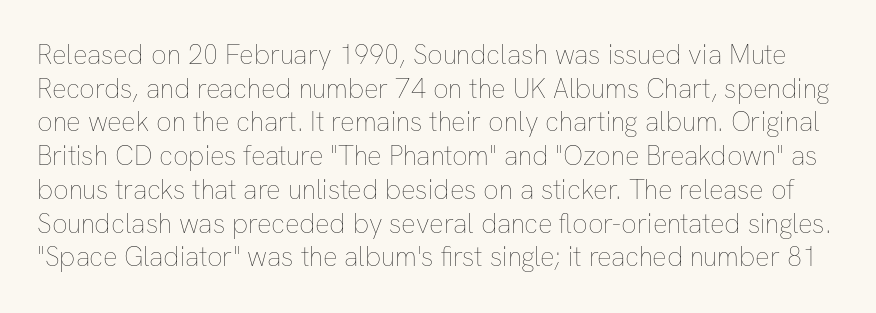
The image shows 27 px text type, upright; set normal line spacing (1.25x), normal letter spacing, not underlined.
